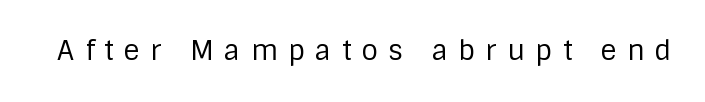
{"italic": "no", "bold": "no", "underline": "no", "letter_spacing": "wide", "letter_spacing_em": 0.39, "glyph_px": 27}
